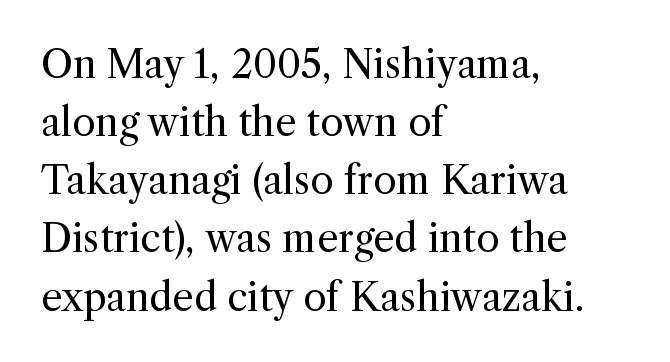
{"serif": "yes", "italic": "no", "bold": "no", "weight": "regular", "width": "normal", "x_height": "medium", "monospaced": "no", "underline": "no", "align": "left", "line_spacing": "normal", "line_spacing_ratio": 1.53, "letter_spacing": "normal", "letter_spacing_em": 0.0, "glyph_px": 38}
